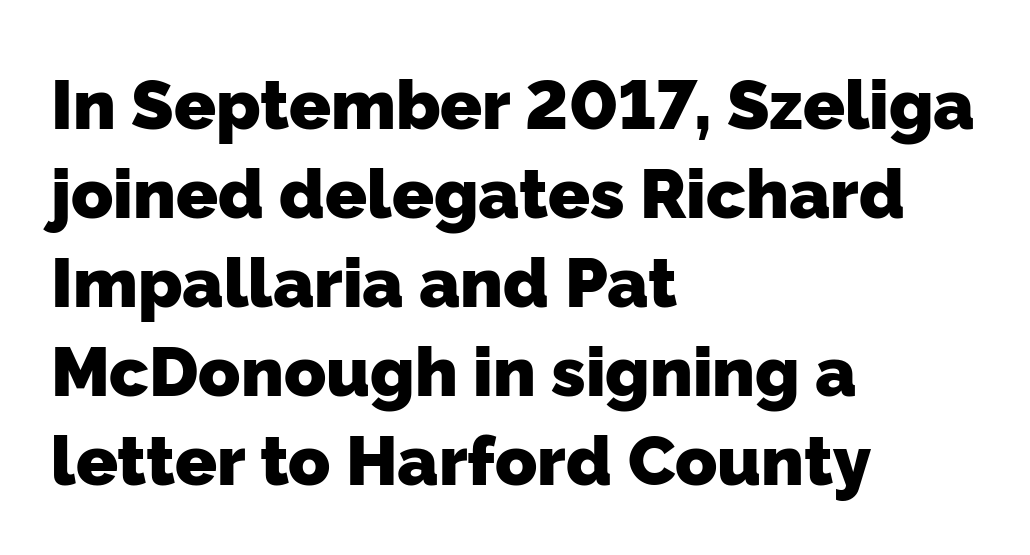
Q: Is the text bold? A: Yes.
Q: Is the typeface a serif or a sans-serif typeface? A: Sans-serif.
Q: Is the text underlined? A: No.
Q: How is the paragraph aligned? A: Left-aligned.
Q: Is the spacing between letters normal or unusually wide? A: Normal.
Q: Is the spacing between lines tight, normal or loose? A: Normal.
Q: Width (condensed, normal, or wide)? A: Normal.
Q: Stroke contrast? A: Low.
Q: x-height? A: Medium.
Q: Monospaced? A: No.
